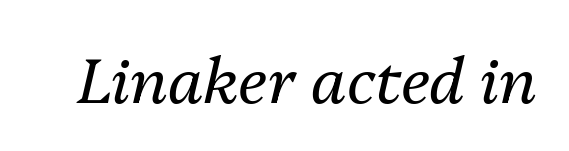
{"italic": "yes", "lean": "right", "slant_degrees": 13, "bold": "no", "weight": "regular", "width": "normal", "stroke_contrast": "medium", "x_height": "medium", "monospaced": "no", "underline": "no", "letter_spacing": "normal", "letter_spacing_em": 0.0, "glyph_px": 63}
